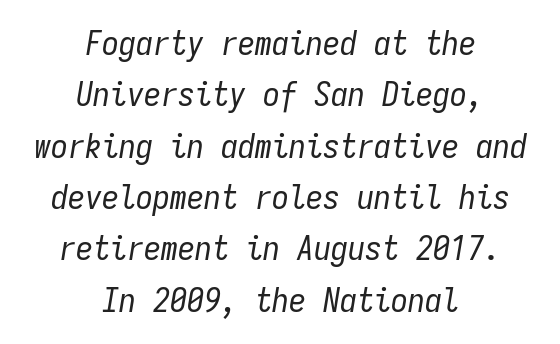
{"italic": "yes", "lean": "right", "slant_degrees": 9, "bold": "no", "weight": "regular", "width": "condensed", "stroke_contrast": "low", "x_height": "medium", "monospaced": "yes", "underline": "no", "align": "center", "line_spacing": "normal", "line_spacing_ratio": 1.51, "letter_spacing": "normal", "letter_spacing_em": 0.0, "glyph_px": 34}
